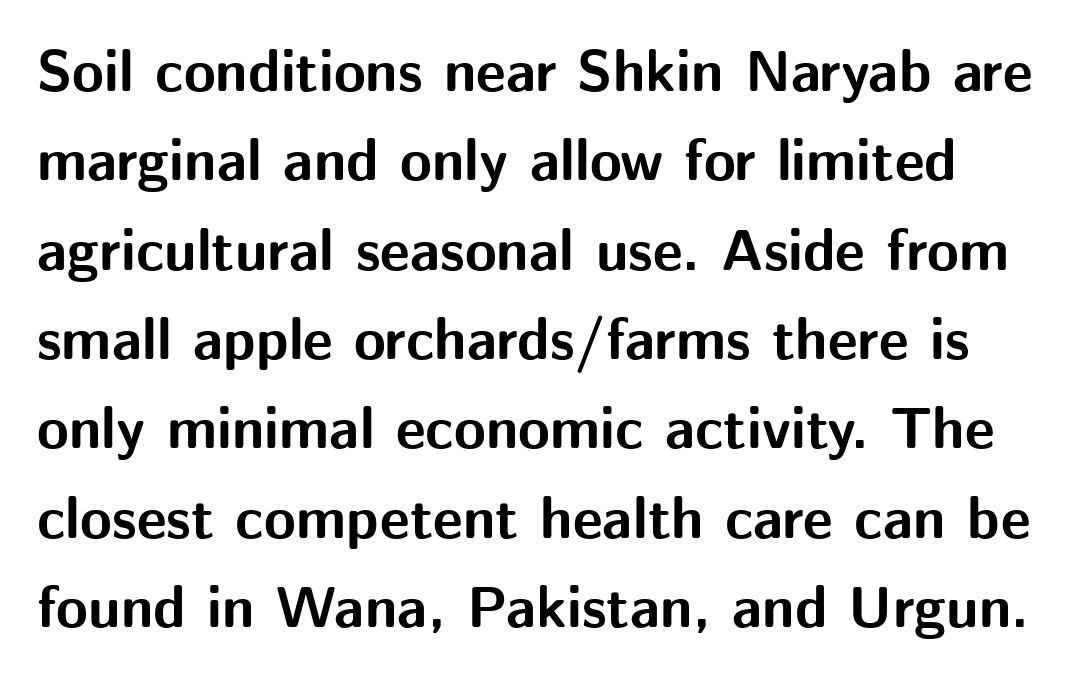
Q: Is the text bold? A: Yes.
Q: Is the text italic (slanted)? A: No, it is upright.
Q: Is the typeface a serif or a sans-serif typeface? A: Sans-serif.
Q: Is the text underlined? A: No.
Q: Is the spacing between letters normal or unusually wide? A: Normal.
Q: Is the spacing between lines tight, normal or loose? A: Normal.
Q: Width (condensed, normal, or wide)? A: Normal.
Q: Stroke contrast? A: Medium.
Q: x-height? A: Medium.
Q: Monospaced? A: No.
